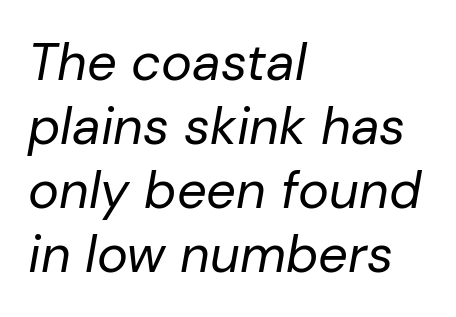
The image shows 52 px regular-weight type, italic (leaning right); set left-aligned, line spacing 1.23x, normal letter spacing, not underlined; low stroke contrast and a medium x-height.
